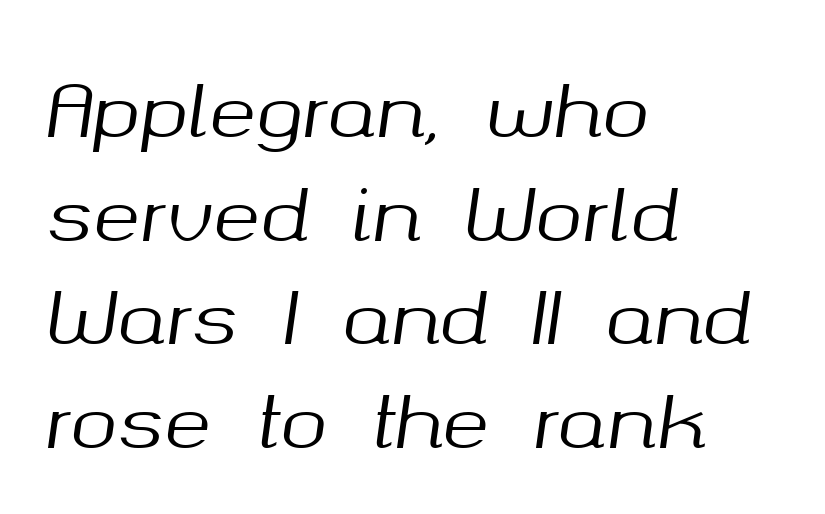
Q: Is the text italic (slanted)? A: Yes, it leans right by about 8 degrees.
Q: Is the text underlined? A: No.
Q: How is the paragraph aligned? A: Left-aligned.
Q: Is the spacing between letters normal or unusually wide? A: Normal.
Q: Is the spacing between lines tight, normal or loose? A: Normal.
Q: Width (condensed, normal, or wide)? A: Normal.
Q: Stroke contrast? A: Medium.
Q: x-height? A: Medium.
Q: Monospaced? A: No.
